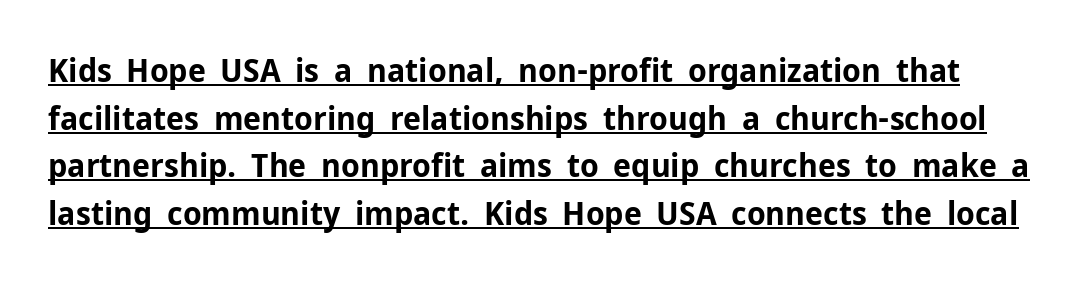
The image shows 33 px bold sans-serif type, upright; set normal line spacing (1.44x), normal letter spacing, underlined; low stroke contrast and a medium x-height.
